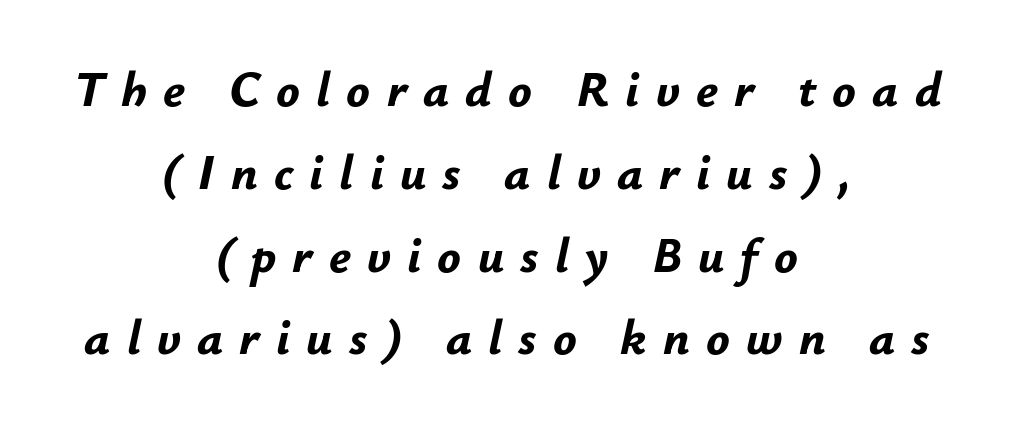
{"italic": "yes", "lean": "right", "slant_degrees": 12, "bold": "yes", "weight": "bold", "width": "normal", "stroke_contrast": "low", "x_height": "small", "monospaced": "no", "underline": "no", "align": "center", "line_spacing": "normal", "line_spacing_ratio": 1.69, "letter_spacing": "wide", "letter_spacing_em": 0.33, "glyph_px": 49}
